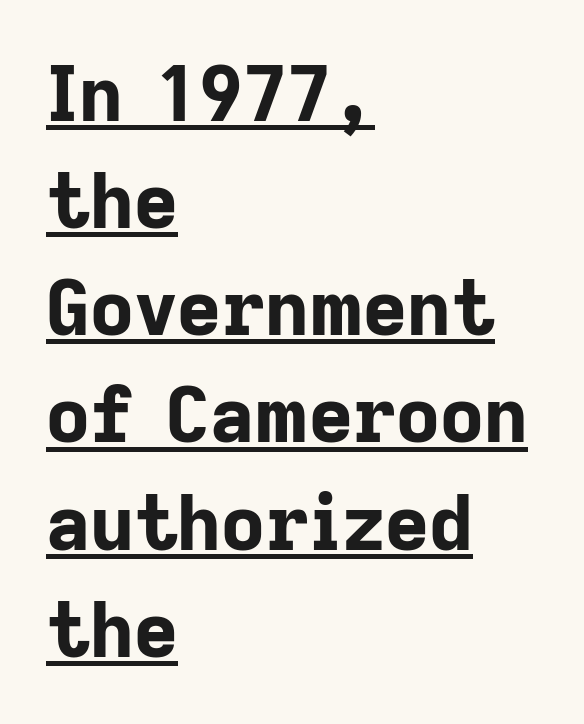
{"serif": "no", "italic": "no", "bold": "yes", "weight": "bold", "width": "normal", "stroke_contrast": "low", "x_height": "medium", "monospaced": "no", "underline": "yes", "align": "left", "line_spacing": "normal", "line_spacing_ratio": 1.41, "letter_spacing": "normal", "letter_spacing_em": 0.0, "glyph_px": 76}
